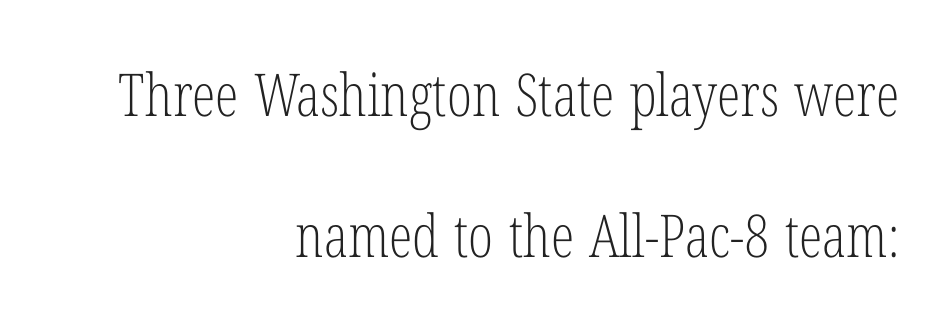
The image shows 59 px light, condensed serif type, upright; set right-aligned, loose line spacing (2.39x), normal letter spacing, not underlined; low stroke contrast and a medium x-height.
